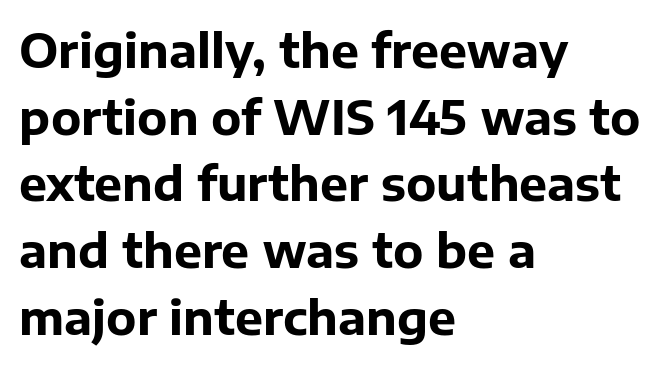
{"serif": "no", "italic": "no", "bold": "yes", "weight": "bold", "width": "normal", "stroke_contrast": "low", "x_height": "medium", "monospaced": "no", "underline": "no", "align": "left", "line_spacing": "normal", "line_spacing_ratio": 1.42, "letter_spacing": "normal", "letter_spacing_em": 0.0, "glyph_px": 47}
